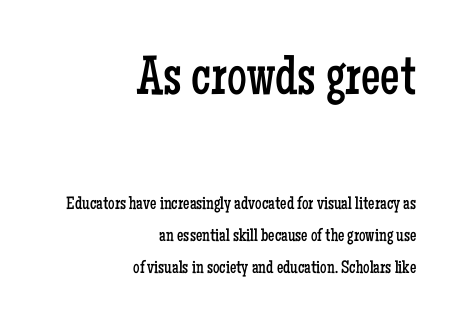
The image shows 55 px regular-weight, condensed serif type, upright; set right-aligned, line spacing 1.77x, normal letter spacing, not underlined; the first (top) block is 3.06x larger; low stroke contrast and a medium x-height.
